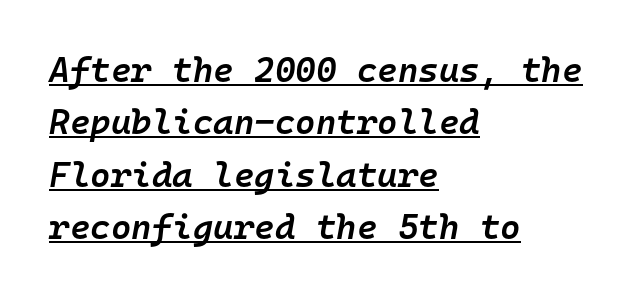
{"italic": "yes", "lean": "right", "slant_degrees": 10, "bold": "semi", "weight": "semibold", "width": "normal", "stroke_contrast": "low", "x_height": "medium", "monospaced": "yes", "underline": "yes", "align": "left", "line_spacing": "normal", "line_spacing_ratio": 1.5, "letter_spacing": "normal", "letter_spacing_em": 0.0, "glyph_px": 35}
